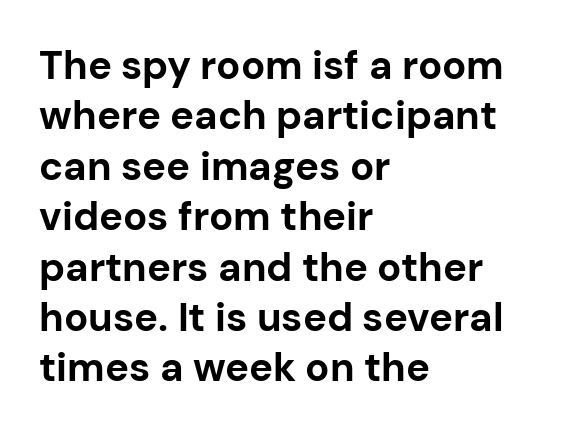
Q: Is the text bold? A: Yes.
Q: Is the text italic (slanted)? A: No, it is upright.
Q: Is the typeface a serif or a sans-serif typeface? A: Sans-serif.
Q: Is the text underlined? A: No.
Q: How is the paragraph aligned? A: Left-aligned.
Q: Is the spacing between letters normal or unusually wide? A: Normal.
Q: Is the spacing between lines tight, normal or loose? A: Normal.
Q: Width (condensed, normal, or wide)? A: Normal.
Q: Stroke contrast? A: Low.
Q: x-height? A: Medium.
Q: Monospaced? A: No.
